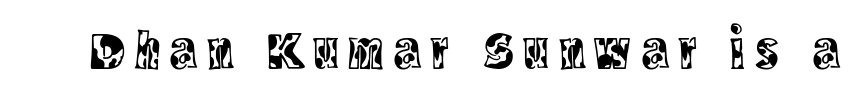
Unmarked baselines from the first word to the last. This rendering employs a face with finishing strokes, i.e., a serif. Unlike italic type, these characters show no tilt at all. Each letter keeps its own natural width here, so spacing adapts to shape.
